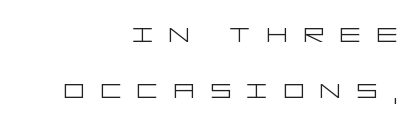
Q: Is the text bold? A: No.
Q: Is the text italic (slanted)? A: No, it is upright.
Q: Is the typeface a serif or a sans-serif typeface? A: Sans-serif.
Q: Is the text underlined? A: No.
Q: How is the paragraph aligned? A: Right-aligned.
Q: Is the spacing between letters normal or unusually wide? A: Unusually wide.
Q: Is the spacing between lines tight, normal or loose? A: Normal.
Q: Width (condensed, normal, or wide)? A: Wide.
Q: Stroke contrast? A: Low.
Q: x-height? A: Large.
